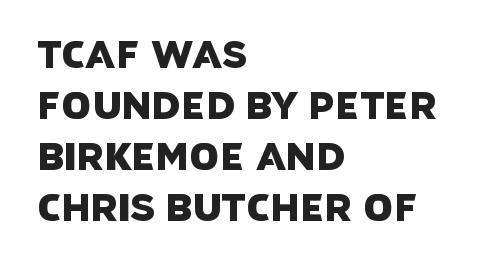
Q: Is the typeface a serif or a sans-serif typeface? A: Sans-serif.
Q: Is the text underlined? A: No.
Q: How is the paragraph aligned? A: Left-aligned.
Q: Is the spacing between letters normal or unusually wide? A: Normal.
Q: Is the spacing between lines tight, normal or loose? A: Normal.
Q: Width (condensed, normal, or wide)? A: Normal.
Q: Stroke contrast? A: Low.
Q: x-height? A: Large.
Q: Monospaced? A: No.
